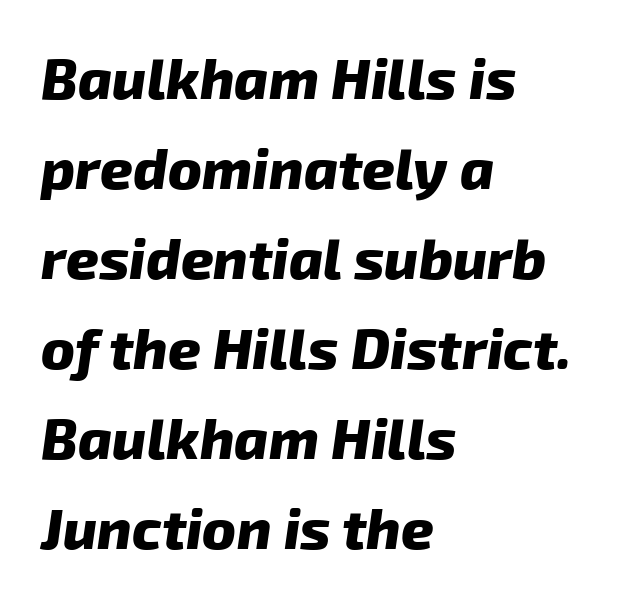
The rendering uses natural spacing where letterforms have individual widths. Each glyph is drawn with heavy, bold strokes. The designer left line spacing at the default. Letterform terminals end flat and unadorned throughout the passage.
